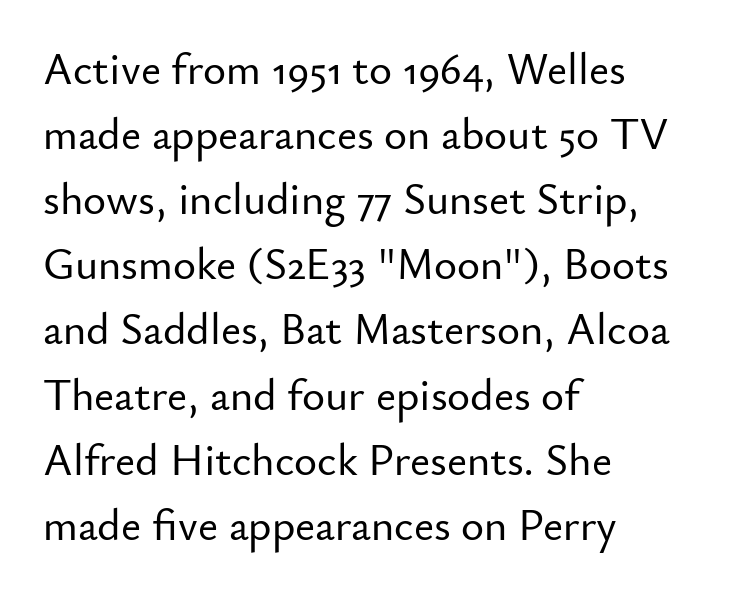
Horizontally, the lines are justified to the leading edge only. Summary of vertical rhythm: regular, with standard interline spacing. Nothing unusual about the tracking: characters are spaced as the font intends. A typesetter would mark this as roman, not italic.
